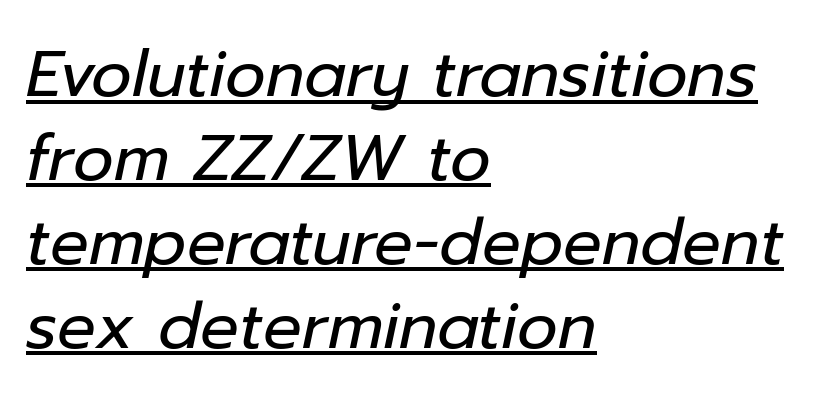
{"italic": "yes", "lean": "right", "slant_degrees": 12, "bold": "no", "weight": "regular", "width": "normal", "stroke_contrast": "low", "x_height": "medium", "monospaced": "no", "underline": "yes", "align": "left", "line_spacing": "normal", "line_spacing_ratio": 1.31, "letter_spacing": "normal", "letter_spacing_em": 0.0, "glyph_px": 64}
